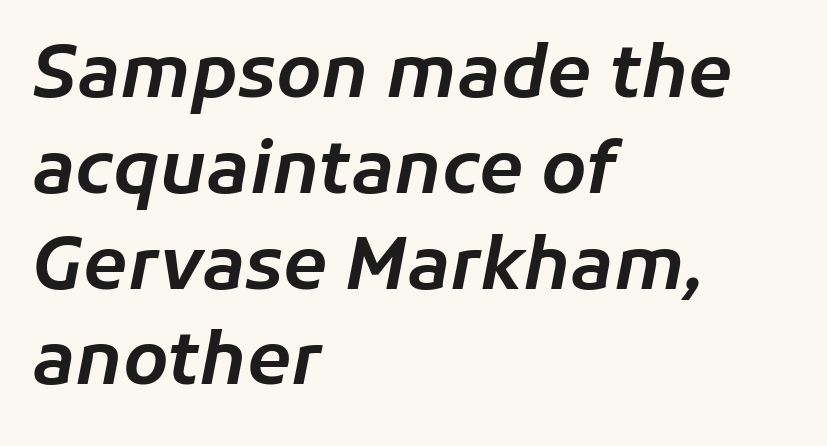
Q: Is the text italic (slanted)? A: Yes, it leans right by about 11 degrees.
Q: Is the text underlined? A: No.
Q: How is the paragraph aligned? A: Left-aligned.
Q: Is the spacing between letters normal or unusually wide? A: Normal.
Q: Is the spacing between lines tight, normal or loose? A: Normal.
Q: Width (condensed, normal, or wide)? A: Normal.
Q: Stroke contrast? A: Low.
Q: x-height? A: Medium.
Q: Monospaced? A: No.
